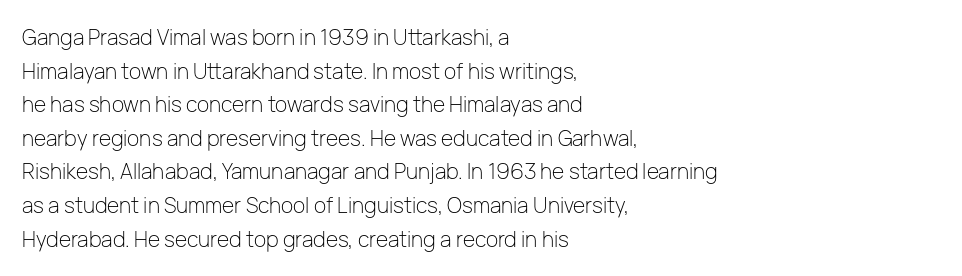
{"italic": "no", "bold": "no", "underline": "no", "align": "left", "line_spacing": "normal", "line_spacing_ratio": 1.6, "letter_spacing": "normal", "letter_spacing_em": 0.0, "glyph_px": 21}
